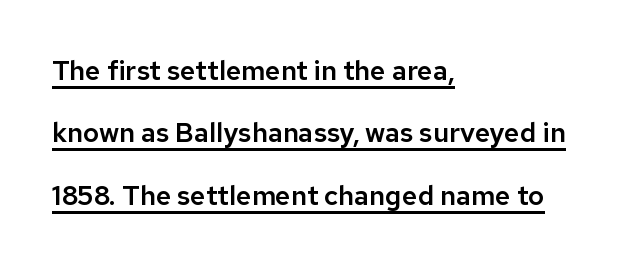
The image shows 27 px text type, upright; set left-aligned, loose line spacing (2.31x), normal letter spacing, underlined.
